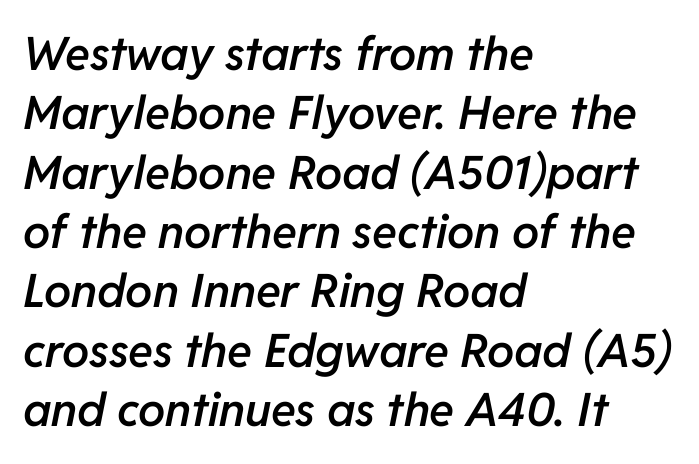
Q: Is the text bold? A: Semi-bold.
Q: Is the text italic (slanted)? A: Yes, it leans right by about 11 degrees.
Q: Is the text underlined? A: No.
Q: How is the paragraph aligned? A: Left-aligned.
Q: Is the spacing between letters normal or unusually wide? A: Normal.
Q: Is the spacing between lines tight, normal or loose? A: Normal.
Q: Width (condensed, normal, or wide)? A: Normal.
Q: Stroke contrast? A: Low.
Q: x-height? A: Medium.
Q: Monospaced? A: No.
